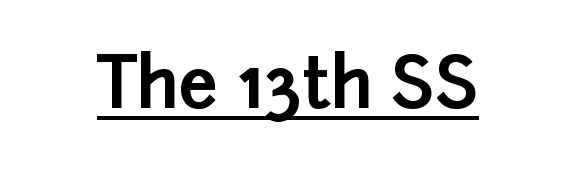
{"serif": "no", "italic": "no", "bold": "yes", "weight": "bold", "width": "normal", "stroke_contrast": "low", "x_height": "medium", "monospaced": "no", "underline": "yes", "letter_spacing": "normal", "letter_spacing_em": 0.0, "glyph_px": 70}
